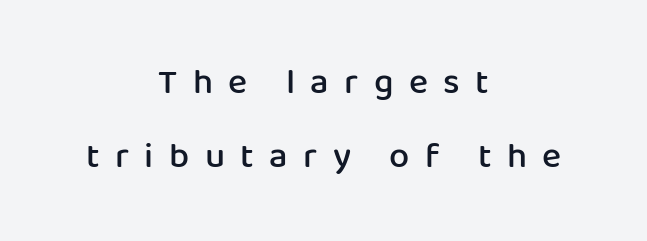
{"serif": "no", "italic": "no", "bold": "semi", "weight": "semibold", "width": "normal", "stroke_contrast": "low", "x_height": "medium", "monospaced": "no", "underline": "no", "align": "center", "line_spacing": "loose", "line_spacing_ratio": 2.06, "letter_spacing": "wide", "letter_spacing_em": 0.43, "glyph_px": 36}
